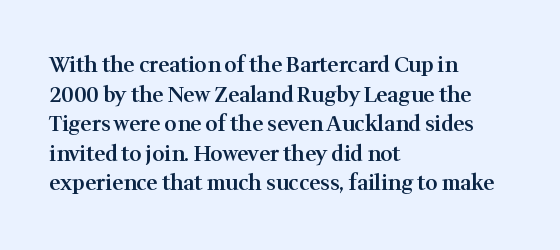
The image shows 21 px text type, upright; set left-aligned, normal line spacing (1.41x), normal letter spacing, not underlined.
